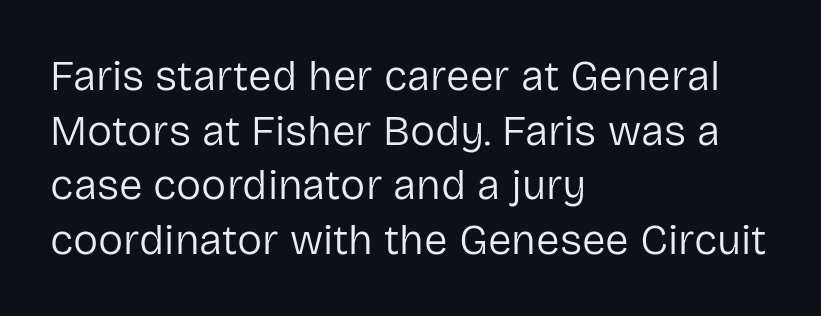
These lines stack with their left ends in a neat column. Is the stroke heavy? The answer is a plain regular-or-lighter. To sum up the face: it is a sans, with no serifs. A typesetter would call this proportional, since set widths differ per character.
